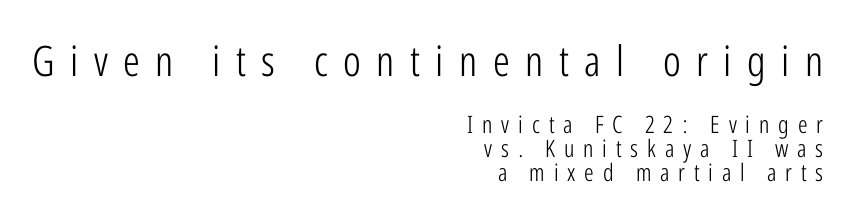
{"serif": "no", "italic": "no", "bold": "no", "weight": "light", "width": "condensed", "stroke_contrast": "low", "x_height": "medium", "monospaced": "no", "underline": "no", "align": "right", "line_spacing": "tight", "line_spacing_ratio": 1.01, "letter_spacing": "wide", "letter_spacing_em": 0.37, "larger_block": "first", "size_ratio": 1.75, "glyph_px": 42}
